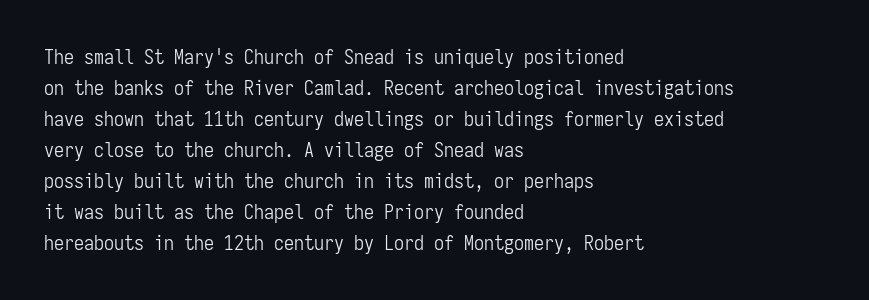
Q: Is the text bold? A: No.
Q: Is the text italic (slanted)? A: No, it is upright.
Q: Is the text underlined? A: No.
Q: How is the paragraph aligned? A: Left-aligned.
Q: Is the spacing between letters normal or unusually wide? A: Normal.
Q: Is the spacing between lines tight, normal or loose? A: Normal.
